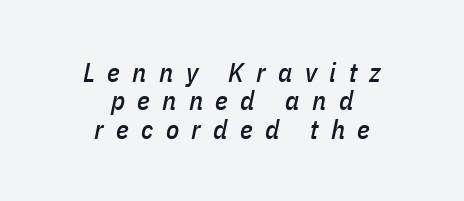
Rule under the text: the space is simply empty. The lines are quadded center. Quick note: interline space is minimal. There is plenty of visible air inserted between adjacent glyphs. If you drew a line through each stem, it would be angled.
